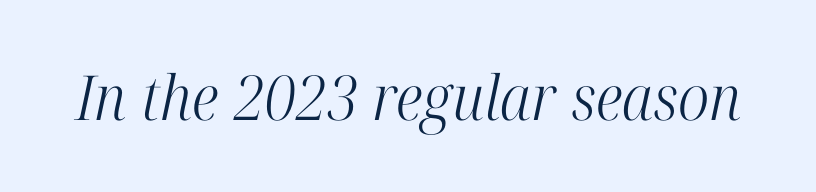
The image shows 62 px light, condensed serif type, italic (leaning right); set normal letter spacing, not underlined; high stroke contrast and a medium x-height.
